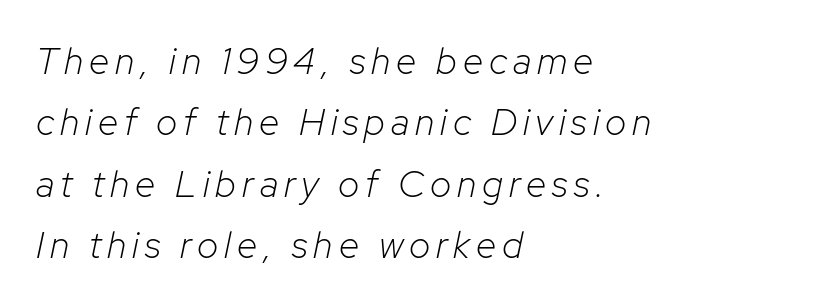
Q: Is the text bold? A: No.
Q: Is the text italic (slanted)? A: Yes, it leans right by about 12 degrees.
Q: Is the text underlined? A: No.
Q: How is the paragraph aligned? A: Left-aligned.
Q: Is the spacing between lines tight, normal or loose? A: Normal.
Q: Width (condensed, normal, or wide)? A: Normal.
Q: Stroke contrast? A: Low.
Q: x-height? A: Medium.
Q: Monospaced? A: No.
